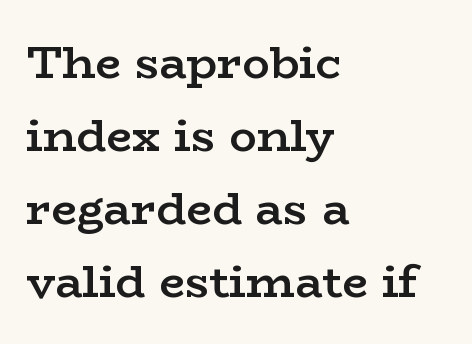
The image shows 46 px semibold, wide serif type, upright; set left-aligned, normal line spacing (1.59x), normal letter spacing, not underlined; low stroke contrast and a medium x-height.
